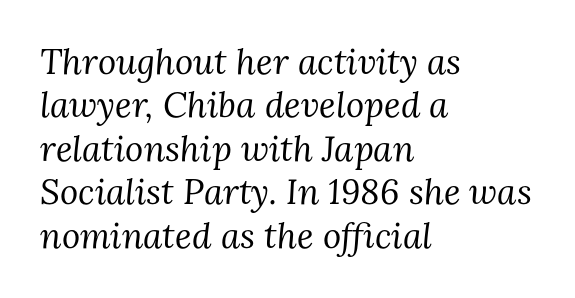
Teacher's note: observe the even left margin — that is flush-left alignment. Descenders hang freely into open space. No extra ink here — the face is not bold. Yep, that's italic — everything's leaning. No extra tracking has been applied to these lines. The rendering uses natural spacing where letterforms have individual widths.
